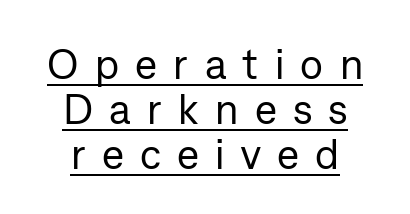
Q: Is the text bold? A: No.
Q: Is the text italic (slanted)? A: No, it is upright.
Q: Is the typeface a serif or a sans-serif typeface? A: Sans-serif.
Q: Is the text underlined? A: Yes.
Q: How is the paragraph aligned? A: Centered.
Q: Is the spacing between letters normal or unusually wide? A: Unusually wide.
Q: Is the spacing between lines tight, normal or loose? A: Tight.
Q: Width (condensed, normal, or wide)? A: Normal.
Q: Stroke contrast? A: Low.
Q: x-height? A: Medium.
Q: Monospaced? A: No.
